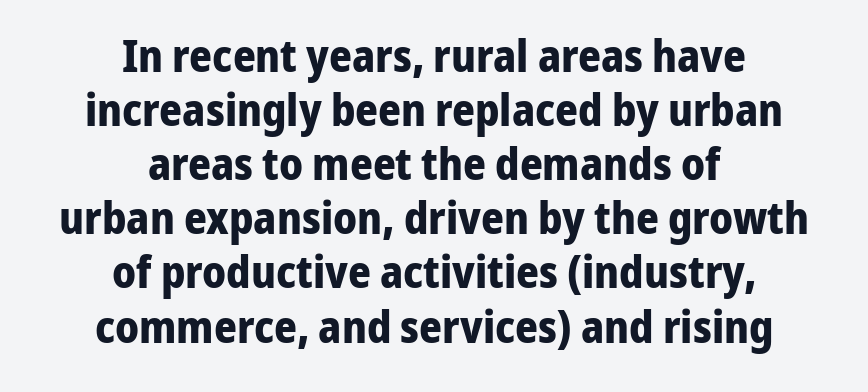
{"serif": "no", "italic": "no", "bold": "yes", "weight": "bold", "width": "normal", "stroke_contrast": "low", "x_height": "medium", "monospaced": "no", "underline": "no", "align": "center", "line_spacing_ratio": 1.23, "letter_spacing": "normal", "letter_spacing_em": 0.0, "glyph_px": 44}
